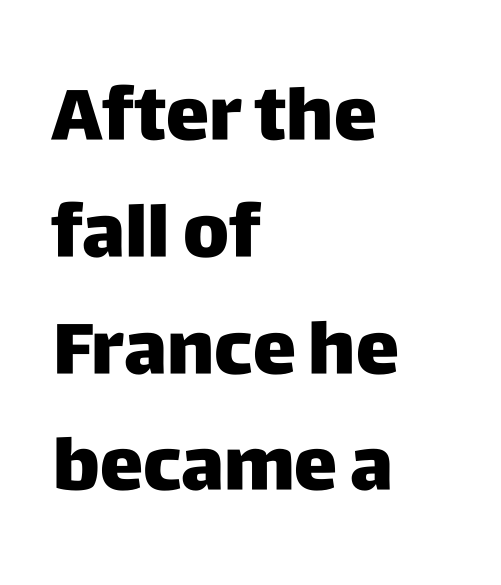
{"serif": "no", "italic": "no", "bold": "yes", "weight": "heavy", "width": "normal", "stroke_contrast": "low", "x_height": "large", "monospaced": "no", "underline": "no", "align": "left", "line_spacing": "normal", "line_spacing_ratio": 1.6, "letter_spacing": "normal", "letter_spacing_em": 0.0, "glyph_px": 73}
